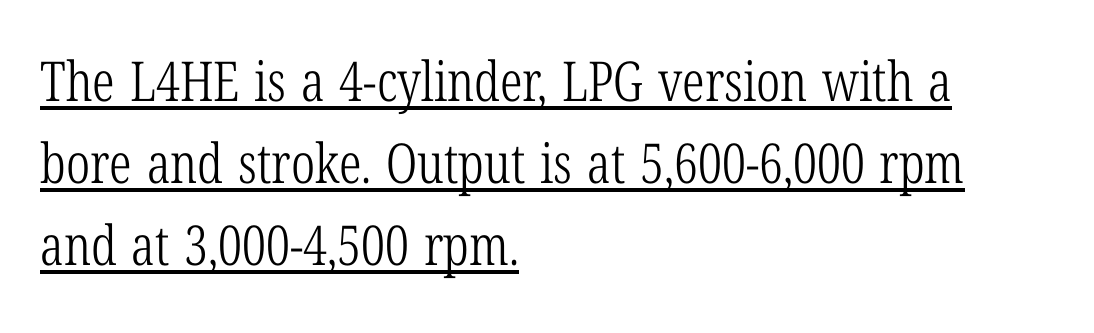
{"serif": "yes", "italic": "no", "bold": "no", "weight": "light", "width": "condensed", "stroke_contrast": "low", "x_height": "medium", "monospaced": "no", "underline": "yes", "align": "left", "line_spacing": "normal", "line_spacing_ratio": 1.49, "letter_spacing": "normal", "letter_spacing_em": 0.0, "glyph_px": 55}
